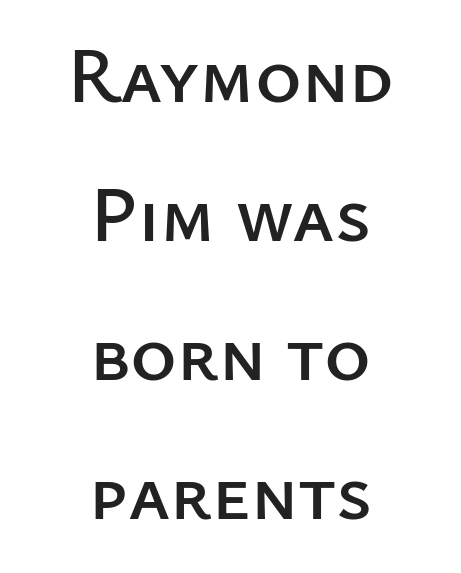
Q: Is the text italic (slanted)? A: No, it is upright.
Q: Is the typeface a serif or a sans-serif typeface? A: Sans-serif.
Q: Is the text underlined? A: No.
Q: How is the paragraph aligned? A: Centered.
Q: Is the spacing between letters normal or unusually wide? A: Normal.
Q: Width (condensed, normal, or wide)? A: Normal.
Q: Stroke contrast? A: Low.
Q: x-height? A: Medium.
Q: Monospaced? A: No.
